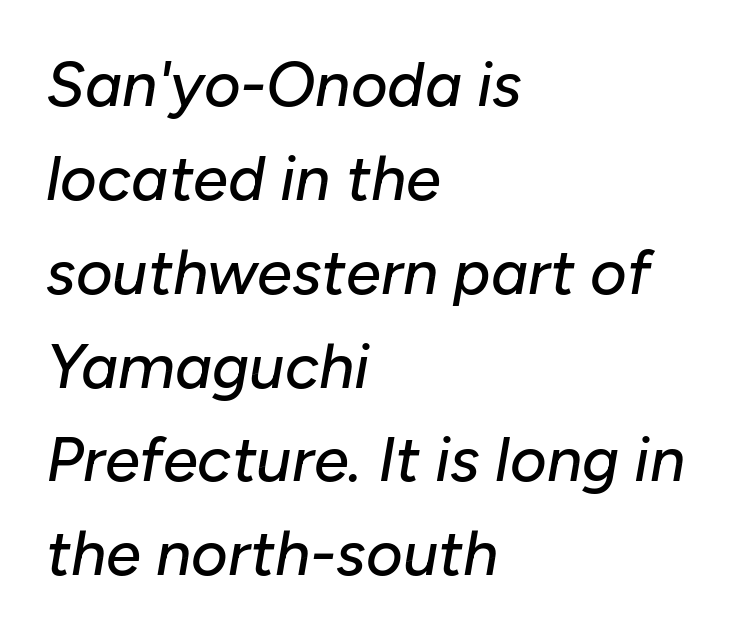
Each word holds together tightly as a unit, with standard inter-letter gaps. Reading down the block, your eye returns to a fixed left position each line. Is the type slanted? Yes — the strokes lean at a clear angle. You could not count columns in this text — the font is proportionally spaced. Quick note: underline off. The line-height multiplier appears to be the usual default.
